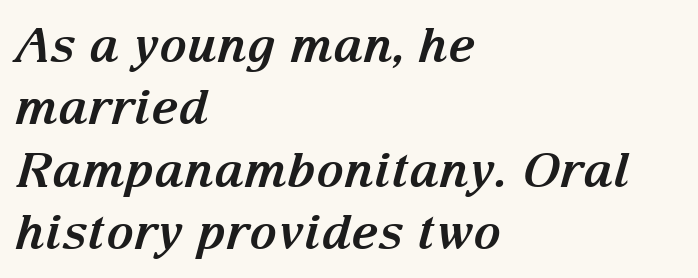
Q: Is the text bold? A: Yes.
Q: Is the text italic (slanted)? A: Yes, it leans right by about 15 degrees.
Q: Is the typeface a serif or a sans-serif typeface? A: Serif.
Q: Is the text underlined? A: No.
Q: How is the paragraph aligned? A: Left-aligned.
Q: Is the spacing between letters normal or unusually wide? A: Normal.
Q: Is the spacing between lines tight, normal or loose? A: Normal.
Q: Width (condensed, normal, or wide)? A: Normal.
Q: Stroke contrast? A: Medium.
Q: x-height? A: Medium.
Q: Monospaced? A: No.
